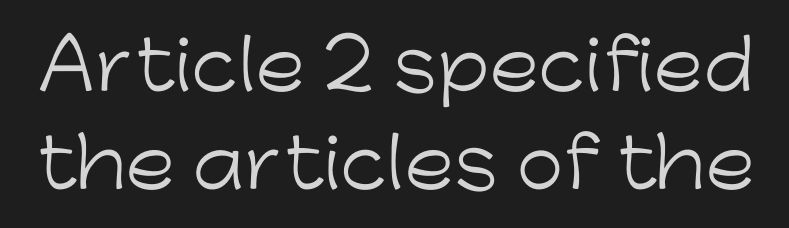
The image shows 68 px light sans-serif type, upright; set normal line spacing (1.44x), normal letter spacing, not underlined; low stroke contrast and a medium x-height.
